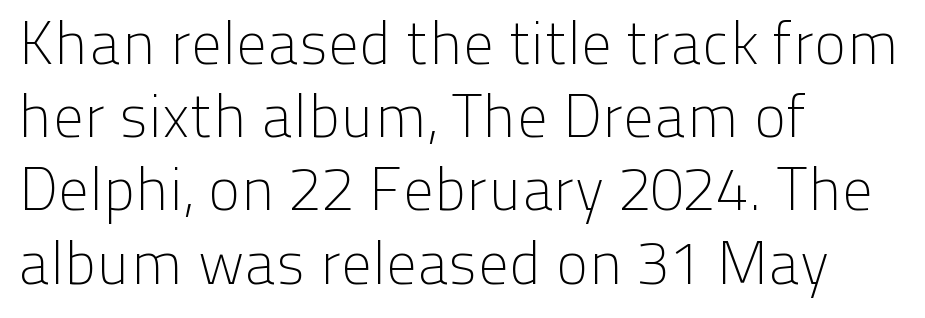
Q: Is the text bold? A: No.
Q: Is the text italic (slanted)? A: No, it is upright.
Q: Is the typeface a serif or a sans-serif typeface? A: Sans-serif.
Q: Is the text underlined? A: No.
Q: How is the paragraph aligned? A: Left-aligned.
Q: Is the spacing between letters normal or unusually wide? A: Normal.
Q: Width (condensed, normal, or wide)? A: Normal.
Q: Stroke contrast? A: Low.
Q: x-height? A: Medium.
Q: Monospaced? A: No.
